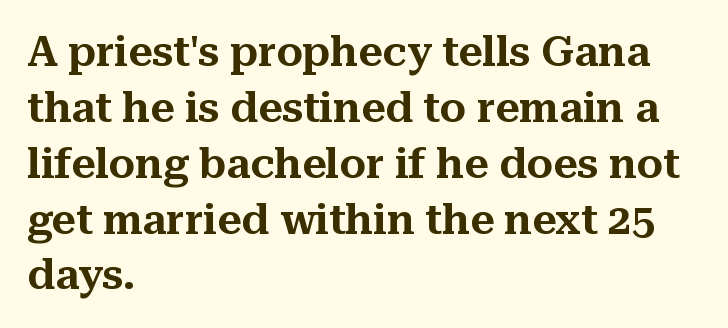
Q: Is the text italic (slanted)? A: No, it is upright.
Q: Is the typeface a serif or a sans-serif typeface? A: Serif.
Q: Is the text underlined? A: No.
Q: How is the paragraph aligned? A: Left-aligned.
Q: Is the spacing between letters normal or unusually wide? A: Normal.
Q: Is the spacing between lines tight, normal or loose? A: Normal.
Q: Width (condensed, normal, or wide)? A: Normal.
Q: Stroke contrast? A: Medium.
Q: x-height? A: Medium.
Q: Monospaced? A: No.
